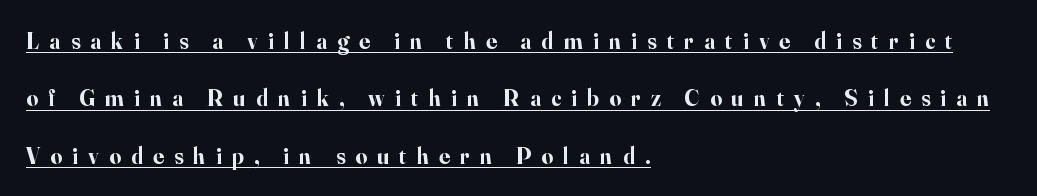
Q: Is the text bold? A: Yes.
Q: Is the text italic (slanted)? A: No, it is upright.
Q: Is the text underlined? A: Yes.
Q: How is the paragraph aligned? A: Left-aligned.
Q: Is the spacing between letters normal or unusually wide? A: Unusually wide.
Q: Is the spacing between lines tight, normal or loose? A: Loose.
